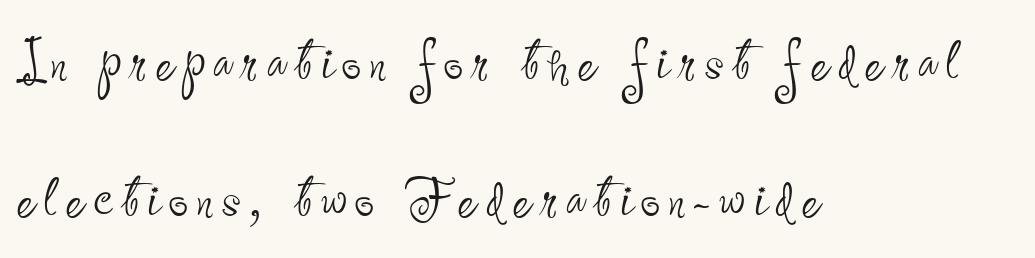
Q: Is the text bold? A: No.
Q: Is the text italic (slanted)? A: Yes.
Q: Is the typeface a serif or a sans-serif typeface? A: Sans-serif.
Q: Is the text underlined? A: No.
Q: How is the paragraph aligned? A: Left-aligned.
Q: Is the spacing between lines tight, normal or loose? A: Loose.
Q: Width (condensed, normal, or wide)? A: Condensed.
Q: Stroke contrast? A: Low.
Q: x-height? A: Small.
Q: Monospaced? A: No.
